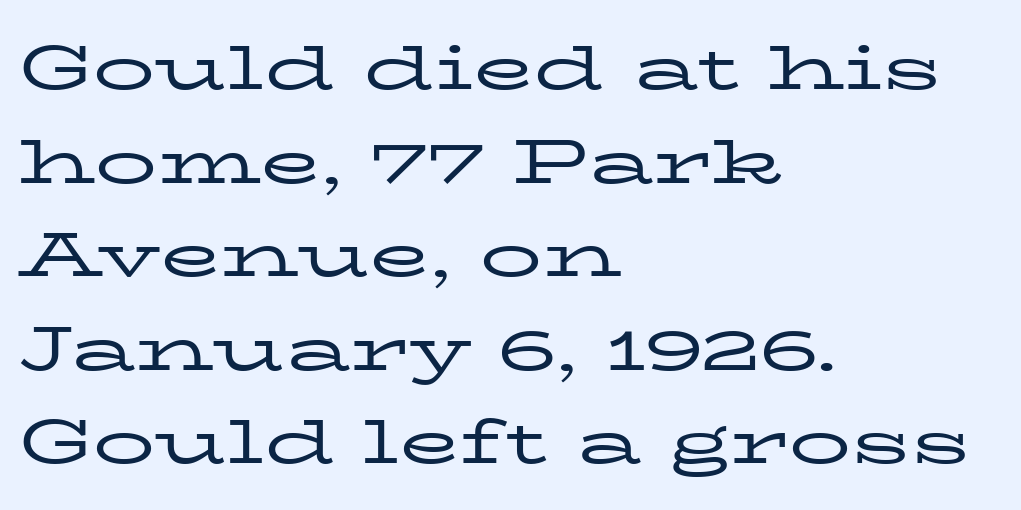
Serif or sans? Serif — the stroke terminals have little feet. The lines are quadded left. It's the straight-up-and-down kind of type. Words float on clear page, feet unadorned. Does extra space separate the letters? No, they use regular spacing.
